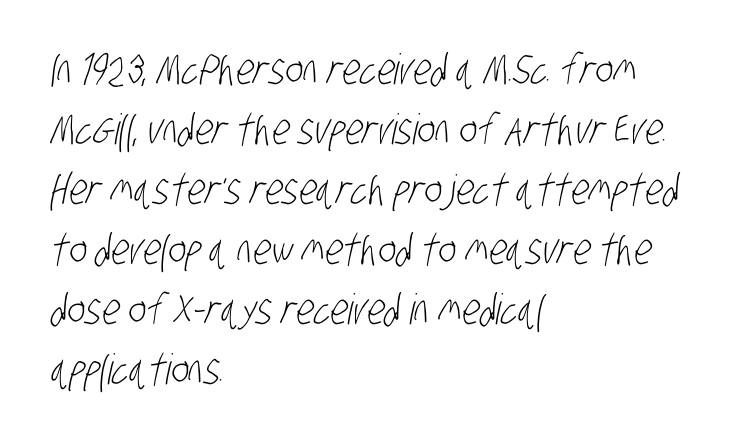
Q: Is the text bold? A: No.
Q: Is the typeface a serif or a sans-serif typeface? A: Sans-serif.
Q: Is the text underlined? A: No.
Q: How is the paragraph aligned? A: Left-aligned.
Q: Is the spacing between letters normal or unusually wide? A: Normal.
Q: Is the spacing between lines tight, normal or loose? A: Normal.
Q: Width (condensed, normal, or wide)? A: Condensed.
Q: Stroke contrast? A: Low.
Q: x-height? A: Large.
Q: Monospaced? A: No.
